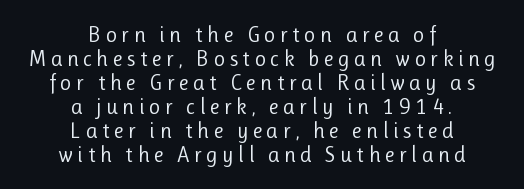
The baseline area is clear. The lettering stays uniformly vertical, giving the passage a roman look. Tightly led — the rows are bunched. What stands out about the letter spacing? Its width — letters are far apart. Heaviness? Minimal to ordinary, like unemphasized prose.
